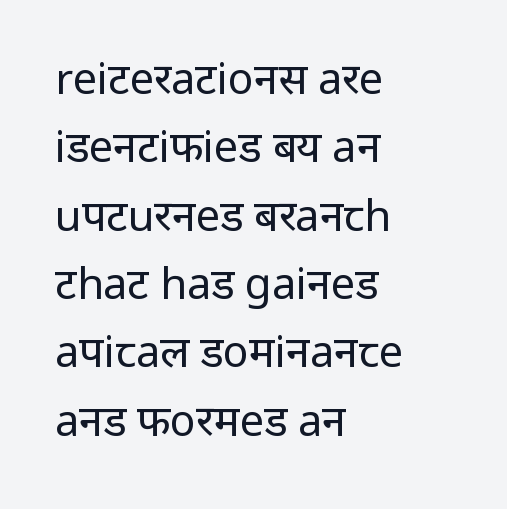
The image shows 43 px regular-weight sans-serif type, upright; set left-aligned, normal line spacing (1.59x), normal letter spacing, not underlined; low stroke contrast and a medium x-height.
